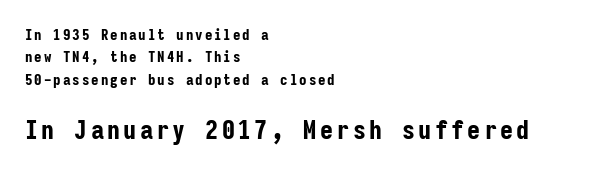
{"italic": "no", "bold": "yes", "underline": "no", "align": "left", "line_spacing": "normal", "line_spacing_ratio": 1.49, "larger_block": "second", "size_ratio": 1.73, "glyph_px": 26}
